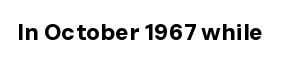
Q: Is the text bold? A: Yes.
Q: Is the text italic (slanted)? A: No, it is upright.
Q: Is the text underlined? A: No.
Q: Is the spacing between letters normal or unusually wide? A: Normal.
